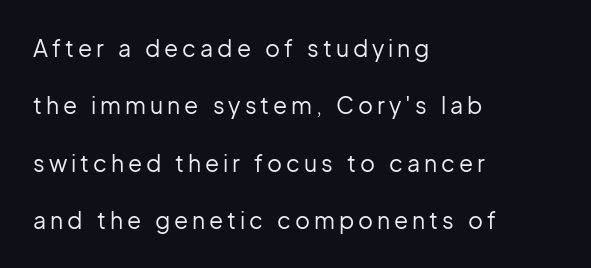
The glyphs are unaccompanied by any horizontal stroke below them. Widely set lines give the paragraph a tall, airy silhouette. The lettering stays uniformly vertical, giving the passage a roman look. A classic flush-left, rag-right setting is used for this passage.
